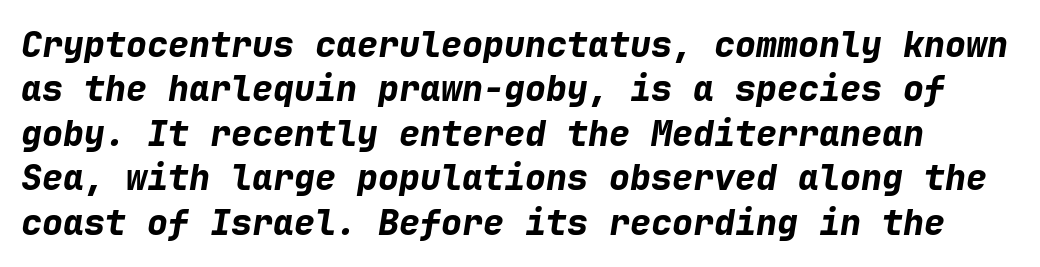
The image shows 35 px bold type, italic (leaning right), monospaced; set normal line spacing (1.27x), normal letter spacing, not underlined; low stroke contrast and a medium x-height.
